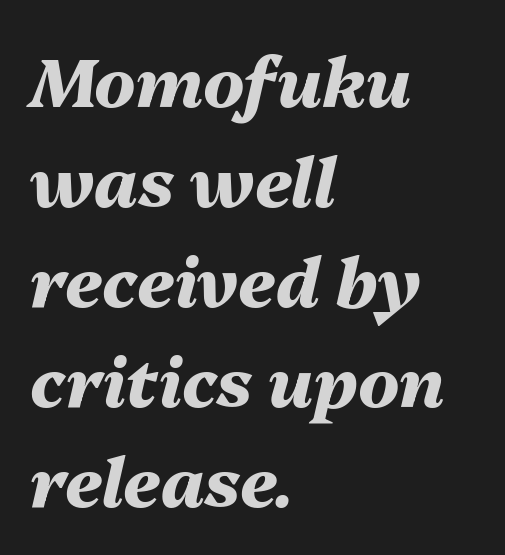
Normally led — the rows are evenly, conventionally spaced. On the weight axis this lands at bold, roughly 700. The letters advance in unequal steps, a hallmark of proportional type. These lines keep a tight, regular rhythm from letter to letter.
